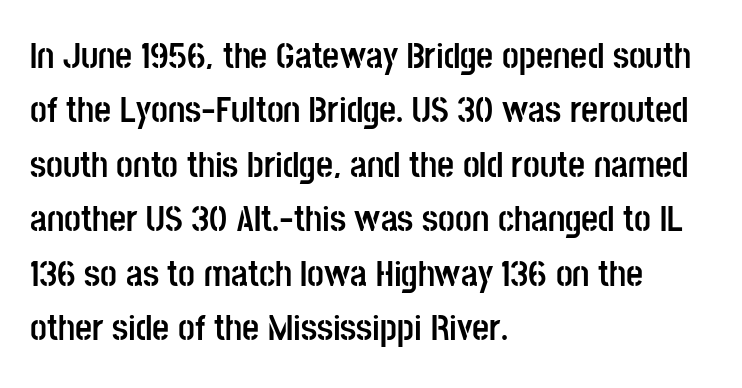
{"serif": "no", "italic": "no", "bold": "yes", "weight": "semibold", "width": "condensed", "stroke_contrast": "low", "x_height": "large", "monospaced": "no", "underline": "no", "align": "left", "line_spacing": "normal", "line_spacing_ratio": 1.47, "letter_spacing": "normal", "letter_spacing_em": 0.0, "glyph_px": 37}
